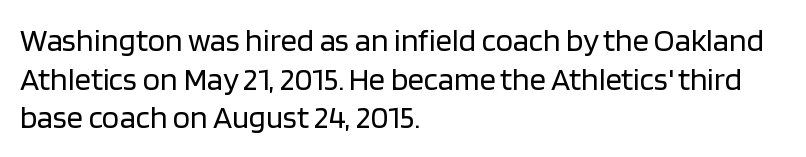
The image shows 32 px regular-weight sans-serif type, upright; set left-aligned, line spacing 1.21x, normal letter spacing, not underlined; low stroke contrast and a large x-height.
